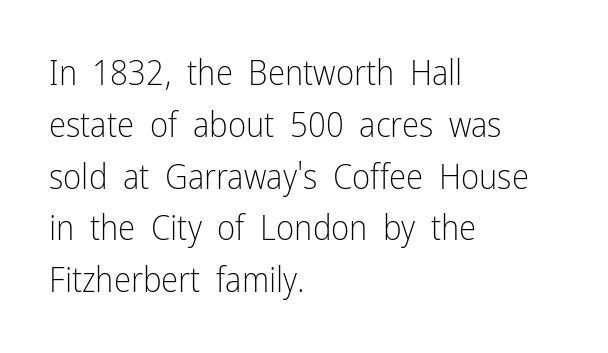
The image shows 35 px light, condensed sans-serif type, upright; set left-aligned, normal line spacing (1.48x), normal letter spacing, not underlined; low stroke contrast and a medium x-height.
